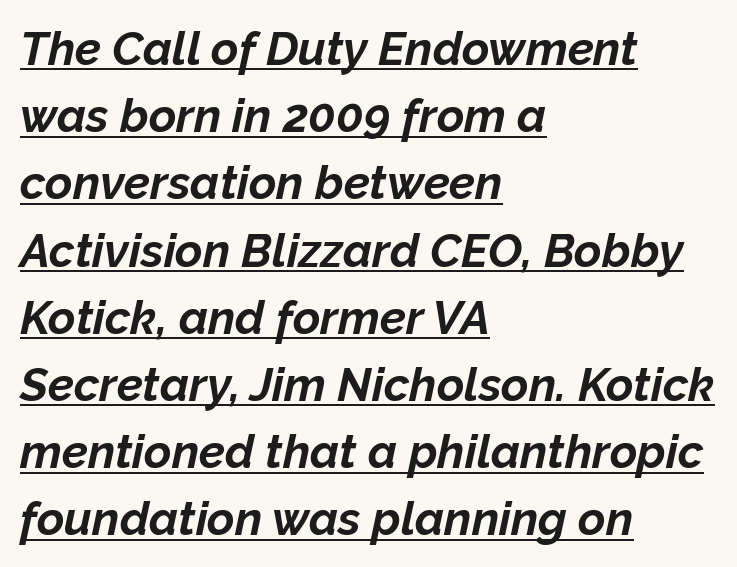
{"italic": "yes", "lean": "right", "slant_degrees": 12, "bold": "yes", "weight": "bold", "width": "normal", "stroke_contrast": "low", "x_height": "medium", "monospaced": "no", "underline": "yes", "align": "left", "line_spacing": "normal", "line_spacing_ratio": 1.43, "letter_spacing": "normal", "letter_spacing_em": 0.0, "glyph_px": 47}
